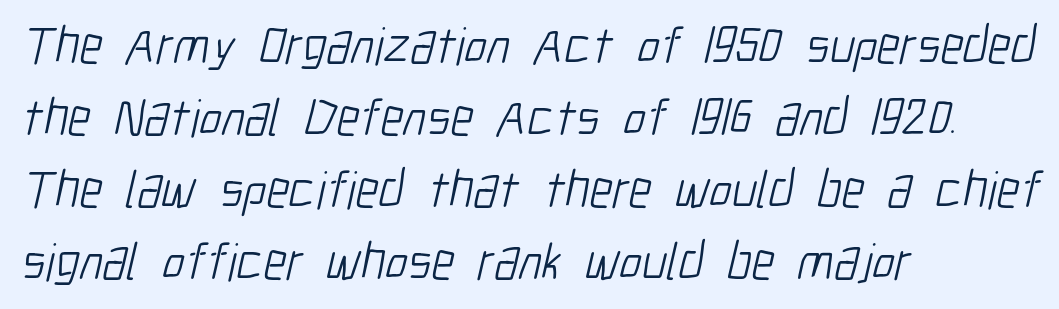
This is not heavy type; no bold has been used. The block of text has a typical density, with ordinary space between rows. The glyphs in this specimen are sans serif. This rendering features lettering with no underline. You could not count columns in this text — the font is proportionally spaced. The setting favours the left margin, as ordinary paragraphs usually do.
